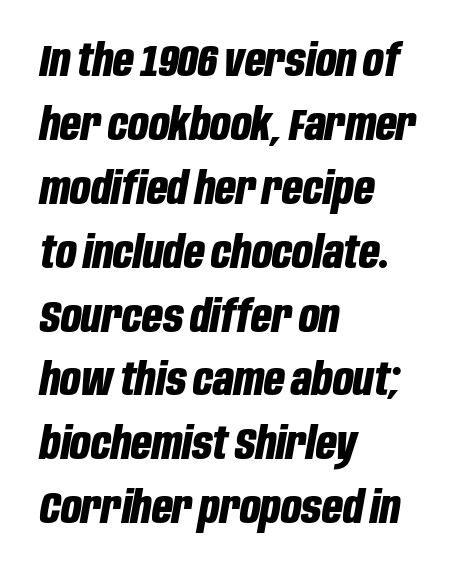
This sample is left-justified, so line endings fall wherever the words run out. Looking at the ascenders, they clearly lean. The rendering uses a moderate line-height, typical for paragraphs. The line texture is even and compact thanks to regular tracking. The typesetting leans heavy: a genuine bold.
